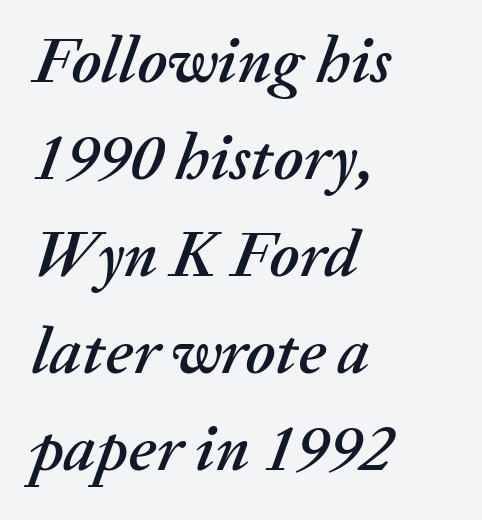
Q: Is the text italic (slanted)? A: Yes, it leans right by about 20 degrees.
Q: Is the text underlined? A: No.
Q: How is the paragraph aligned? A: Left-aligned.
Q: Is the spacing between letters normal or unusually wide? A: Normal.
Q: Is the spacing between lines tight, normal or loose? A: Normal.
Q: Width (condensed, normal, or wide)? A: Normal.
Q: Stroke contrast? A: Medium.
Q: x-height? A: Medium.
Q: Monospaced? A: No.
